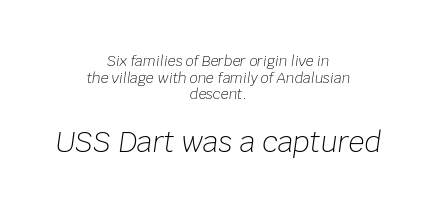
The image shows 28 px light type, italic (leaning right); set centered, line spacing 1.18x, normal letter spacing, not underlined; the second (bottom) block is 2.0x larger; low stroke contrast and a large x-height.
